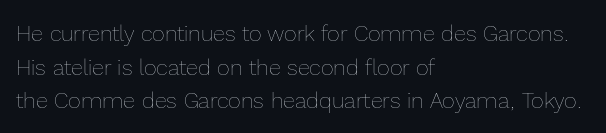
The image shows 22 px text type, upright; set left-aligned, normal line spacing (1.53x), normal letter spacing, not underlined.
